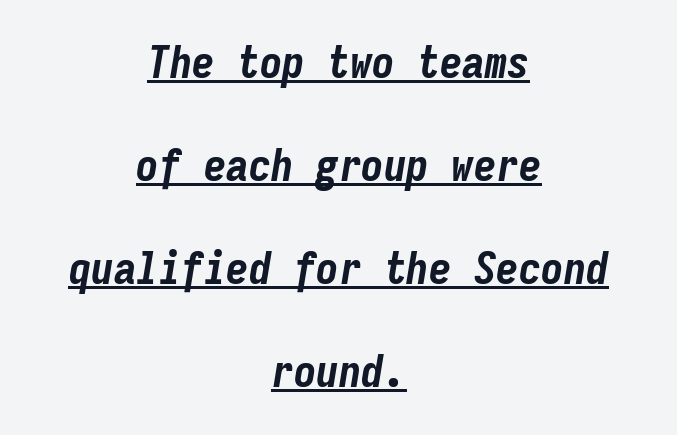
{"italic": "yes", "lean": "right", "slant_degrees": 9, "bold": "yes", "weight": "bold", "width": "condensed", "stroke_contrast": "low", "x_height": "medium", "monospaced": "yes", "underline": "yes", "align": "center", "line_spacing": "loose", "line_spacing_ratio": 2.29, "letter_spacing": "normal", "letter_spacing_em": 0.0, "glyph_px": 45}
